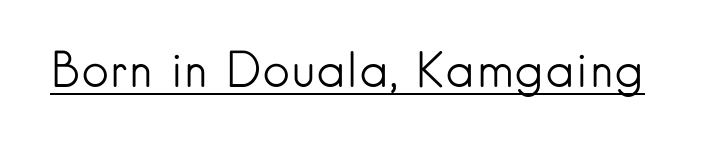
Q: Is the text bold? A: No.
Q: Is the text italic (slanted)? A: No, it is upright.
Q: Is the typeface a serif or a sans-serif typeface? A: Sans-serif.
Q: Is the text underlined? A: Yes.
Q: Is the spacing between letters normal or unusually wide? A: Normal.
Q: Width (condensed, normal, or wide)? A: Normal.
Q: Stroke contrast? A: Low.
Q: x-height? A: Small.
Q: Monospaced? A: No.
